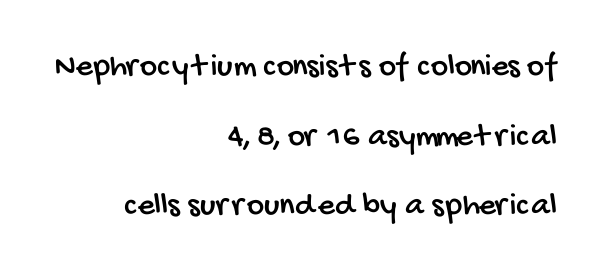
Q: Is the typeface a serif or a sans-serif typeface? A: Sans-serif.
Q: Is the text underlined? A: No.
Q: How is the paragraph aligned? A: Right-aligned.
Q: Is the spacing between letters normal or unusually wide? A: Normal.
Q: Is the spacing between lines tight, normal or loose? A: Loose.
Q: Width (condensed, normal, or wide)? A: Condensed.
Q: Stroke contrast? A: Low.
Q: x-height? A: Large.
Q: Monospaced? A: No.
